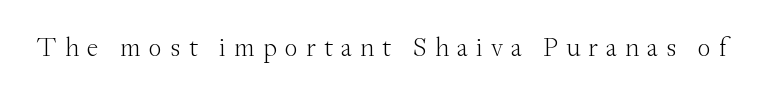
{"italic": "no", "bold": "no", "underline": "no", "letter_spacing": "wide", "letter_spacing_em": 0.29, "glyph_px": 27}
